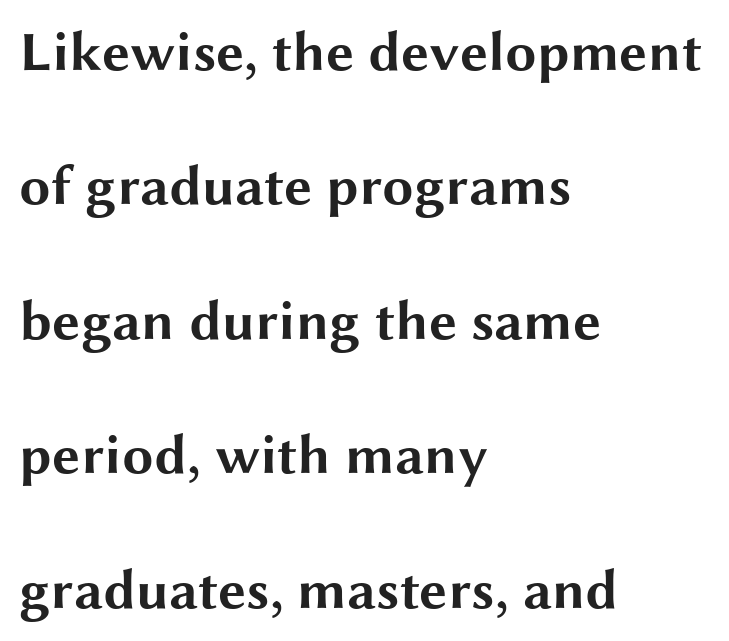
These lines stack with their left ends in a neat column. The vertical gap from one line to the next is large. The strip under each line holds only bare page. Strong, thick strokes mark this as bold type. A typesetter would call this proportional, since set widths differ per character. Students, note that the glyphs here touch the page at normal intervals.
